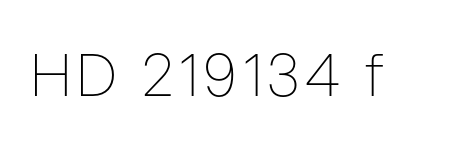
The baseline area is clear. The rendering shows plain stroke endings on the letterforms — a sans-serif design. Is this a heavy cut? Hardly; it is regular or lighter. Quick note: not italic, upright. Here the designer chose a conventional face with non-uniform glyph widths.
